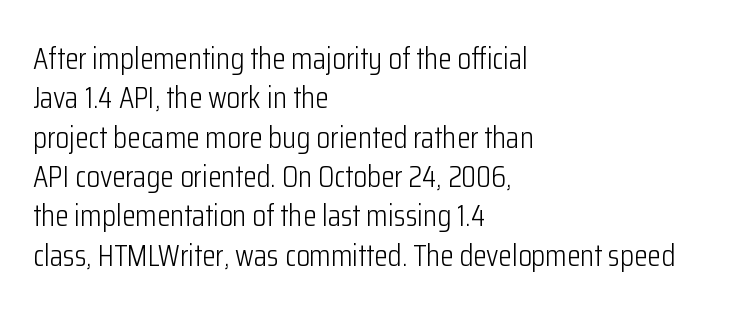
Q: Is the text bold? A: No.
Q: Is the text italic (slanted)? A: No, it is upright.
Q: Is the typeface a serif or a sans-serif typeface? A: Sans-serif.
Q: Is the text underlined? A: No.
Q: How is the paragraph aligned? A: Left-aligned.
Q: Is the spacing between letters normal or unusually wide? A: Normal.
Q: Is the spacing between lines tight, normal or loose? A: Normal.
Q: Width (condensed, normal, or wide)? A: Condensed.
Q: Stroke contrast? A: Low.
Q: x-height? A: Medium.
Q: Monospaced? A: No.
